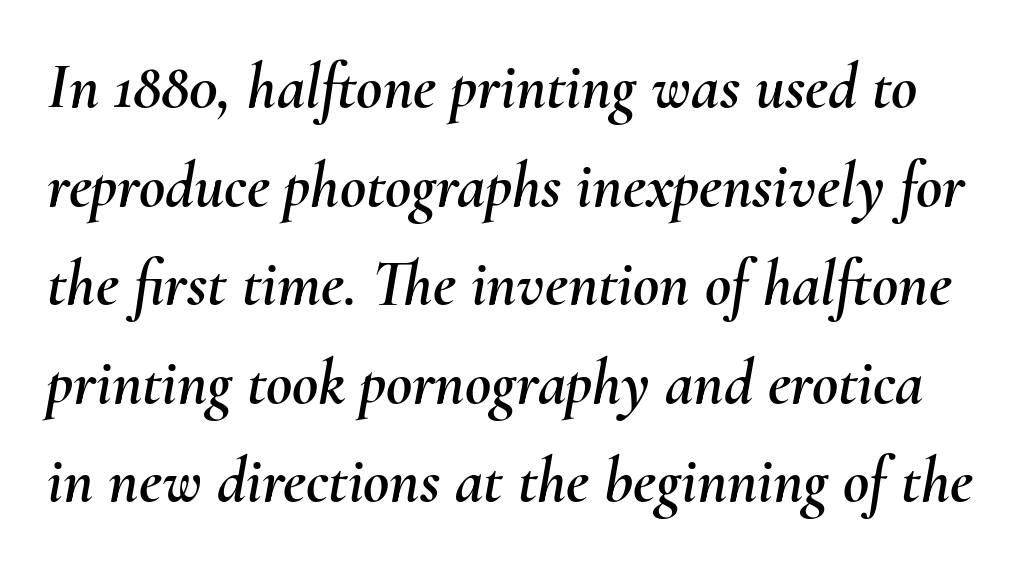
Looks like regular typesetting: each glyph gets only the width it needs. Descenders hang freely into open space. It's the slanting kind of type. Summary of vertical rhythm: regular, with standard interline spacing. Standard letterfit; no display-style spreading of the glyphs.
